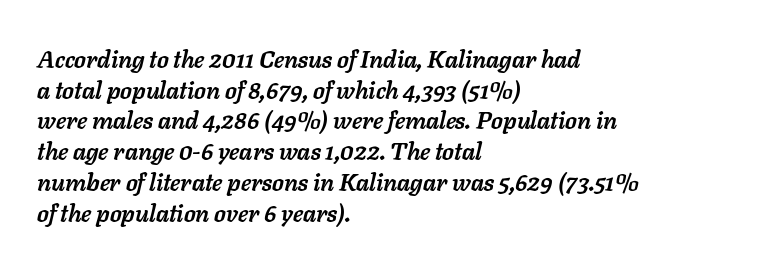
Q: Is the text bold? A: Yes.
Q: Is the text italic (slanted)? A: Yes, it leans right by about 11 degrees.
Q: Is the text underlined? A: No.
Q: How is the paragraph aligned? A: Left-aligned.
Q: Is the spacing between letters normal or unusually wide? A: Normal.
Q: Is the spacing between lines tight, normal or loose? A: Normal.
